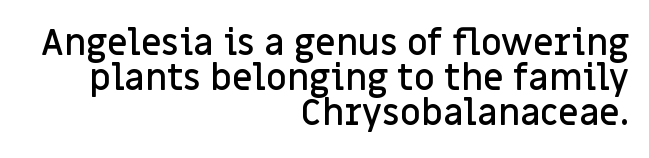
{"serif": "no", "italic": "no", "bold": "semi", "weight": "semibold", "width": "normal", "stroke_contrast": "low", "x_height": "large", "monospaced": "no", "underline": "no", "align": "right", "line_spacing": "tight", "line_spacing_ratio": 0.97, "letter_spacing": "normal", "letter_spacing_em": 0.0, "glyph_px": 36}
